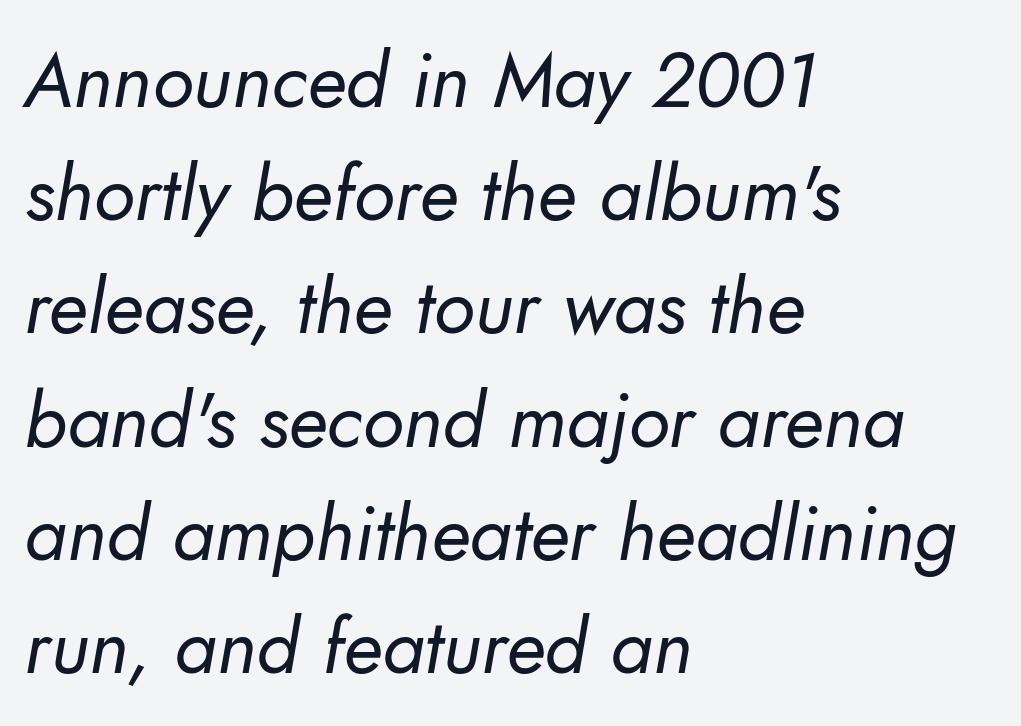
The image shows 77 px regular-weight sans-serif type; set left-aligned, normal line spacing (1.47x), normal letter spacing, not underlined; low stroke contrast and a small x-height.
